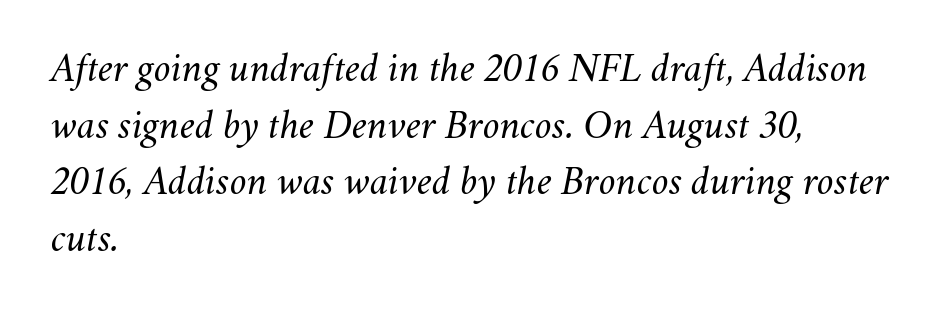
The image shows 41 px regular-weight type, italic (leaning right); set left-aligned, normal line spacing (1.38x), normal letter spacing, not underlined; medium stroke contrast and a small x-height.
